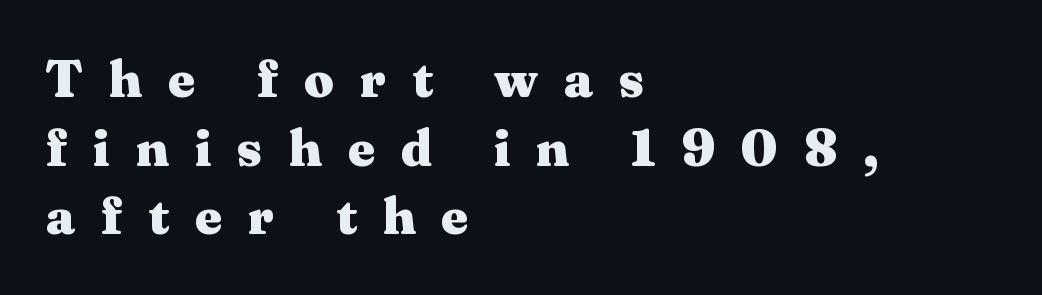
Q: Is the text bold? A: Yes.
Q: Is the text italic (slanted)? A: No, it is upright.
Q: Is the typeface a serif or a sans-serif typeface? A: Serif.
Q: Is the text underlined? A: No.
Q: How is the paragraph aligned? A: Left-aligned.
Q: Is the spacing between letters normal or unusually wide? A: Unusually wide.
Q: Is the spacing between lines tight, normal or loose? A: Normal.
Q: Width (condensed, normal, or wide)? A: Wide.
Q: Stroke contrast? A: Medium.
Q: x-height? A: Medium.
Q: Monospaced? A: No.
